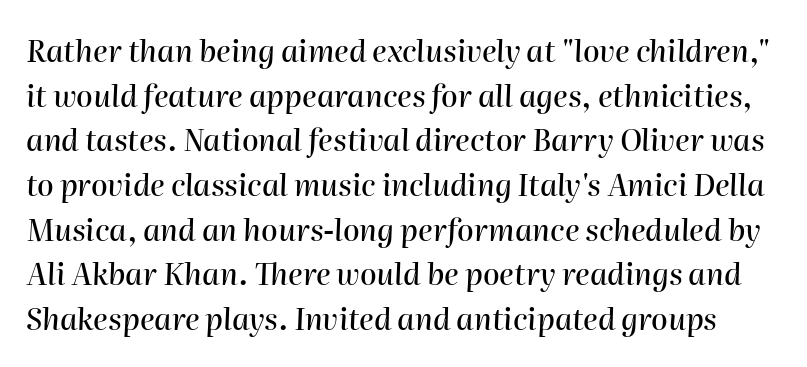
The image shows 30 px text type, italic (leaning right); set normal line spacing (1.49x), normal letter spacing, not underlined; high stroke contrast and a medium x-height.
